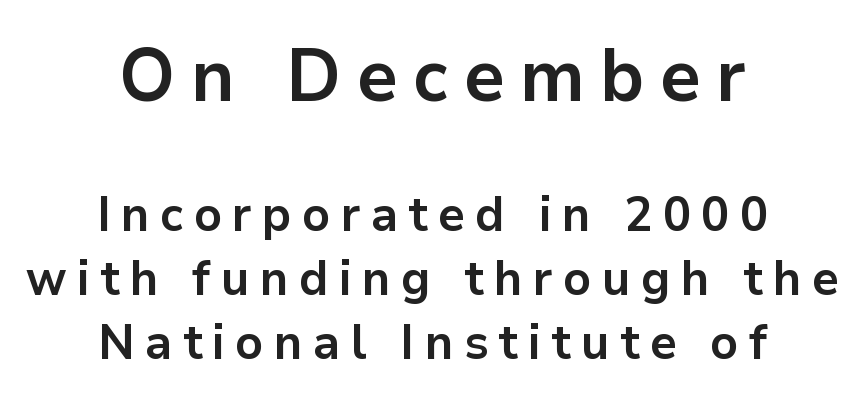
The rendering positions every line midway between the sides. Bare-footed words on every line. The sample has been set heavy, in full bold. Caption: upper text group enlarged, lower text group reduced. Interline gaps are of average width in this sample.
